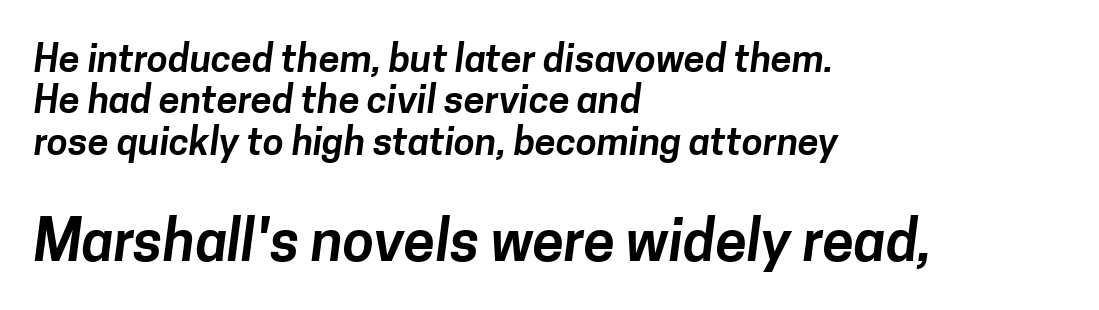
{"serif": "no", "width": "normal", "stroke_contrast": "low", "x_height": "medium", "monospaced": "no", "underline": "no", "align": "left", "line_spacing": "tight", "line_spacing_ratio": 1.09, "letter_spacing": "normal", "letter_spacing_em": 0.0, "larger_block": "second", "size_ratio": 1.5, "glyph_px": 57}
